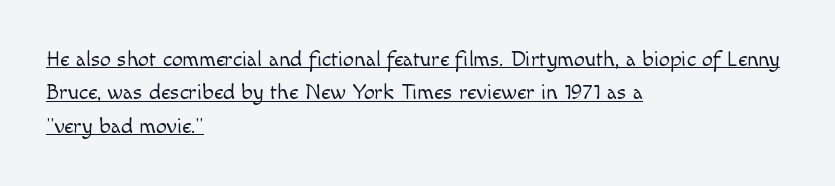
Characters remain perfectly vertical along every line. Is there an underline? Yes — a line sits under the letters. Each new line begins a customary step beneath the previous one. The setting favours the left margin, as ordinary paragraphs usually do. Nothing unusual about the tracking: characters are spaced as the font intends. The strokes are not fattened; the text isn't bold.
